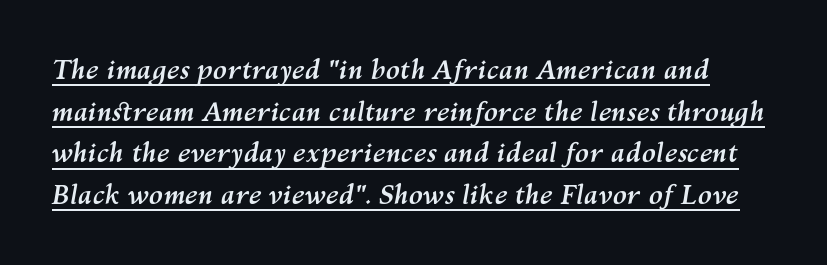
The space between consecutive lines is moderate. The rendered words wear a rule along their underside. These lines carry a lot of weight — the face is fully bold. The glyphs look as if they've been sheared to an angle. The passage shown has conventional tracking throughout.
